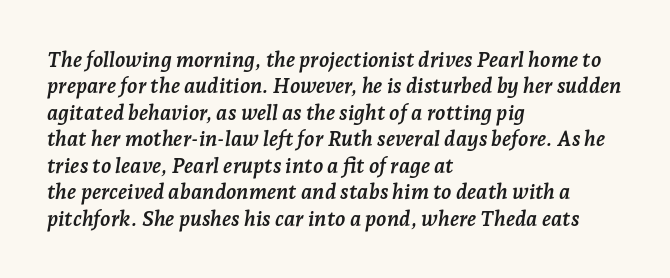
The line-height multiplier appears to be the usual default. Lines of text with bare space underneath. This sample uses plain, unmodified letter spacing. A dark, heavy texture on the line: the type is bold.
